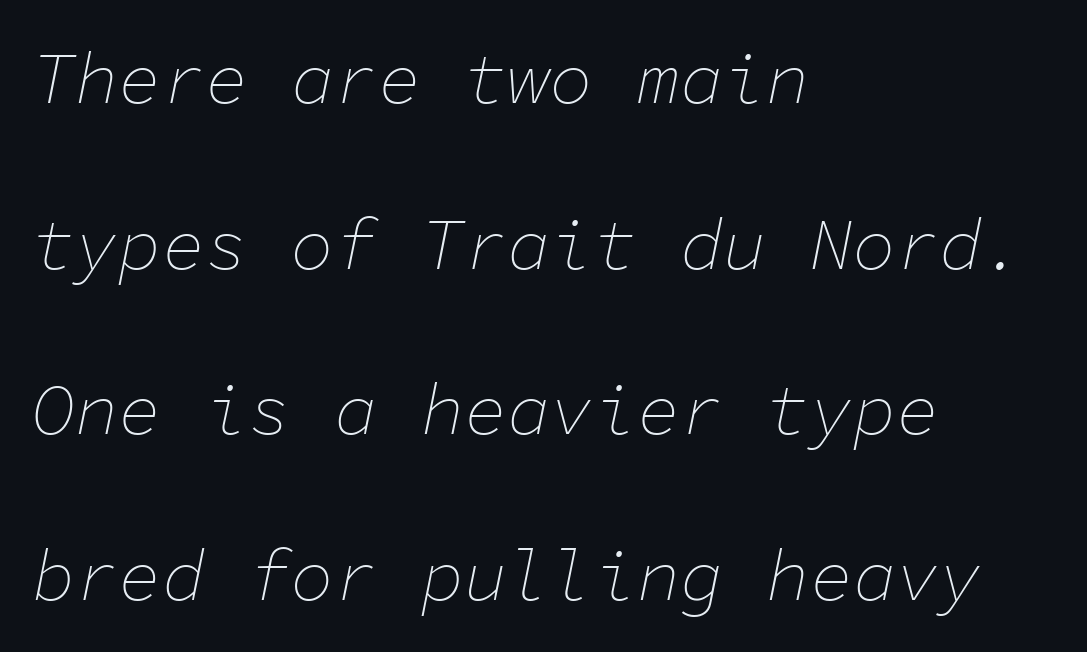
{"italic": "yes", "lean": "right", "slant_degrees": 11, "bold": "no", "weight": "thin", "width": "normal", "stroke_contrast": "low", "x_height": "medium", "monospaced": "yes", "underline": "no", "align": "left", "line_spacing": "loose", "line_spacing_ratio": 2.3, "letter_spacing": "normal", "letter_spacing_em": 0.0, "glyph_px": 72}
